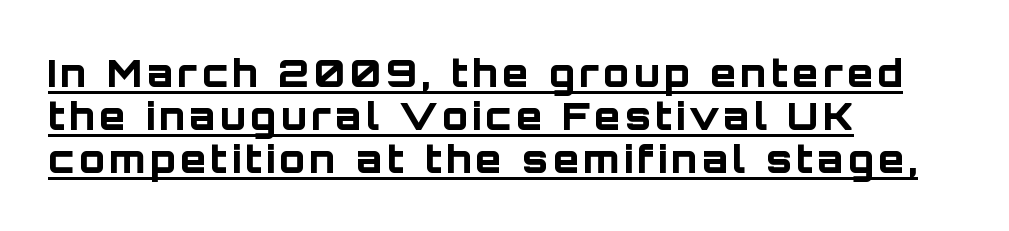
The image shows 38 px bold sans-serif type, upright; set left-aligned, tight line spacing (1.13x), underlined; low stroke contrast and a large x-height.
